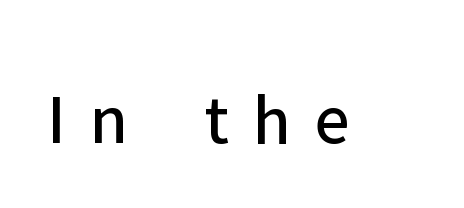
Q: Is the text bold? A: No.
Q: Is the text italic (slanted)? A: No, it is upright.
Q: Is the typeface a serif or a sans-serif typeface? A: Sans-serif.
Q: Is the text underlined? A: No.
Q: Is the spacing between letters normal or unusually wide? A: Unusually wide.
Q: Width (condensed, normal, or wide)? A: Normal.
Q: Stroke contrast? A: Low.
Q: x-height? A: Medium.
Q: Monospaced? A: No.
